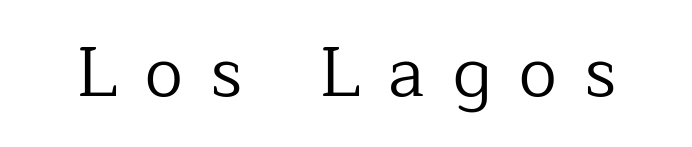
The font family rendered here belongs to the serif group. Nobody drew a line under any word here. Every stem runs plumb, perpendicular to the baseline. Character widths vary here, with narrow letters taking less room than wide ones. Compared with typical body copy, the letter spacing here is much looser. The weight would be labelled regular, book, light, or lighter still.
